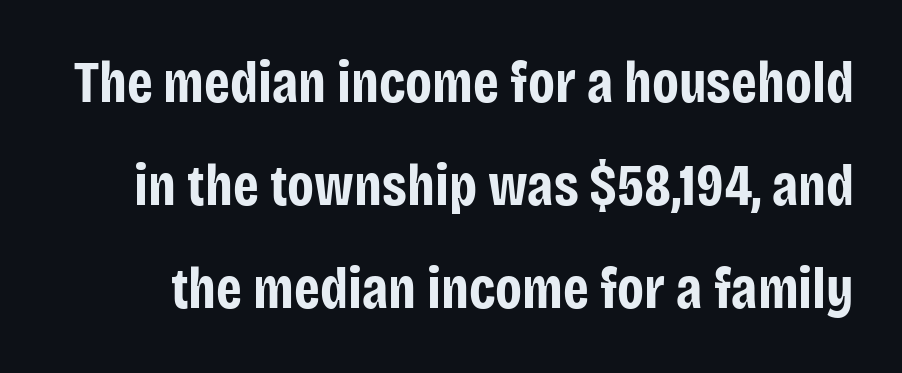
Proportional: the letters do not fall into vertical columns. Thick stems and heavy bowls — unmistakably bold. The passage shown has conventional tracking throughout. The designer went with a sans here, leaving each stem footless. The foot of each line stays bare and open. The font's upright variant was chosen for this text.
